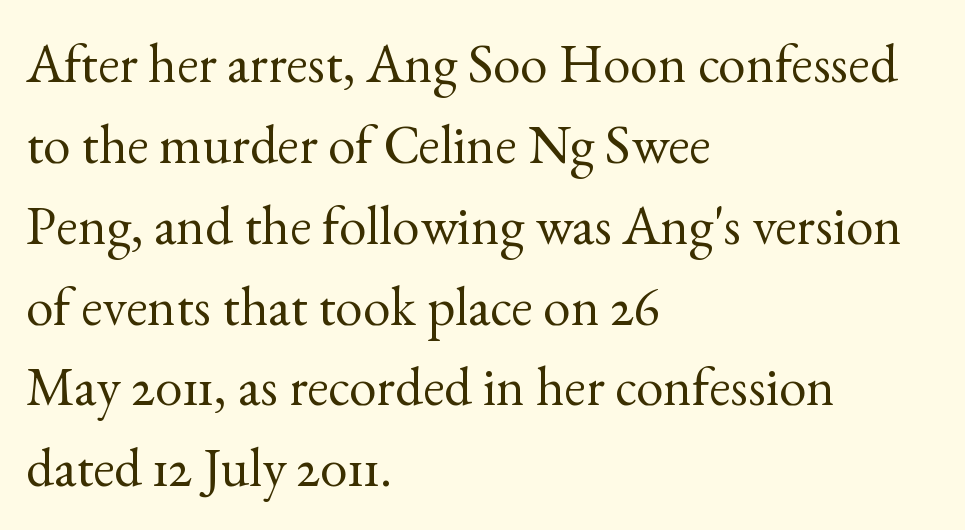
Rule under the text: the space is simply empty. Notice how descenders clear the ascenders below comfortably — that's standard leading. The typesetting does not lean heavy: it is not bold. Short and long lines alike share a common starting point at left. Type style note: has serifs.
